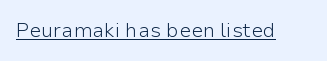
{"italic": "no", "bold": "no", "underline": "yes", "letter_spacing": "normal", "letter_spacing_em": 0.0, "glyph_px": 20}
